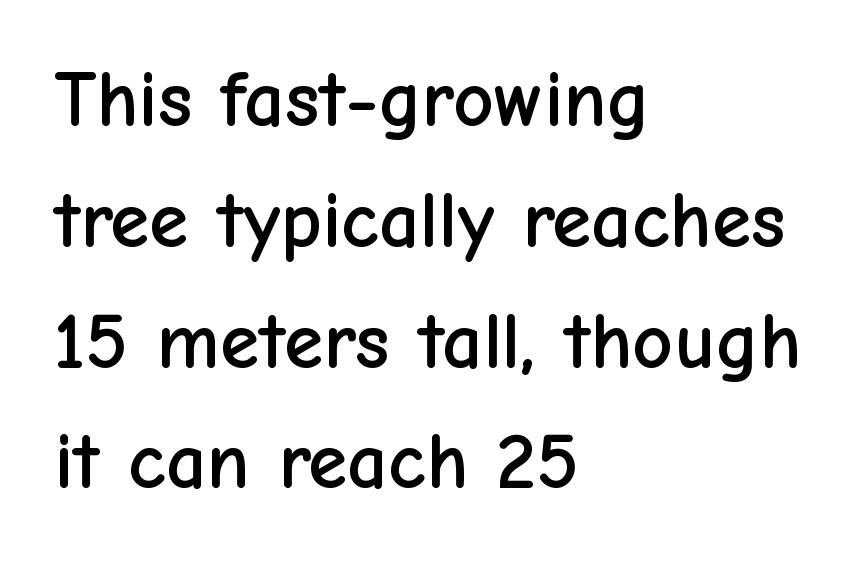
Italic? Not at all — the glyphs are vertical. Inter-character spacing is left at the font's built-in metrics. Typeset ragged right — the left edge is the straight one. This sample has the flowing, uneven cadence of proportional lettering. The font family rendered here belongs to the sans-serif group. A clean baseline with only descenders dipping below it.
